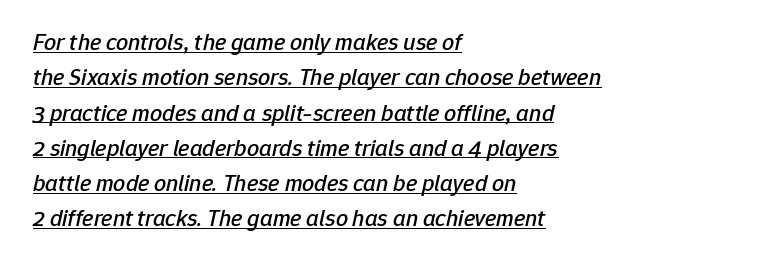
Default kerning and tracking; the words read as compact shapes. Does the lettering tilt? It does — this is italic. Is the block centered? No — it sits flush against the left margin. Has an underline been added? It has.
